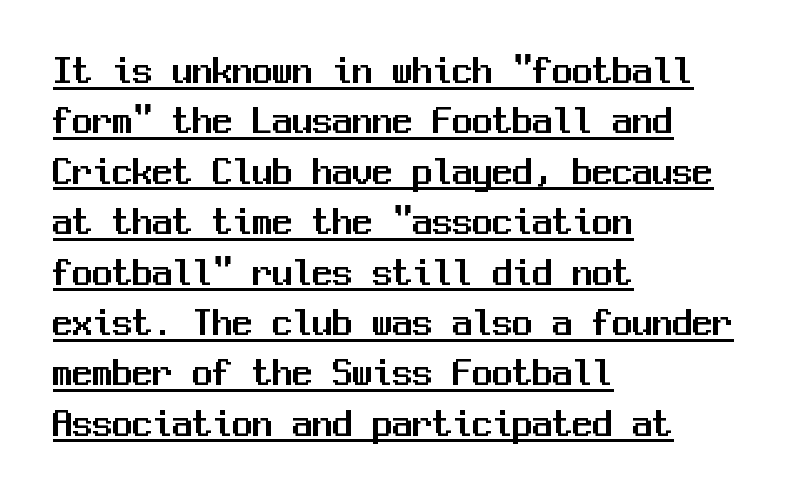
{"serif": "no", "italic": "no", "width": "normal", "stroke_contrast": "medium", "x_height": "medium", "monospaced": "yes", "underline": "yes", "align": "left", "line_spacing": "normal", "line_spacing_ratio": 1.26, "letter_spacing": "normal", "letter_spacing_em": 0.0, "glyph_px": 40}
